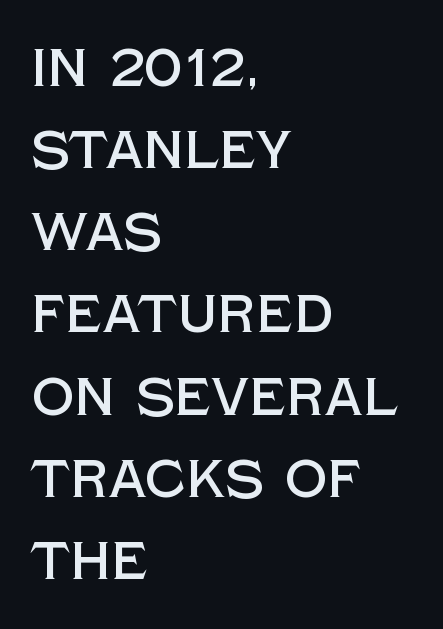
The image shows 53 px sans-serif type, upright; set left-aligned, normal line spacing (1.55x), normal letter spacing, not underlined; a large x-height.
